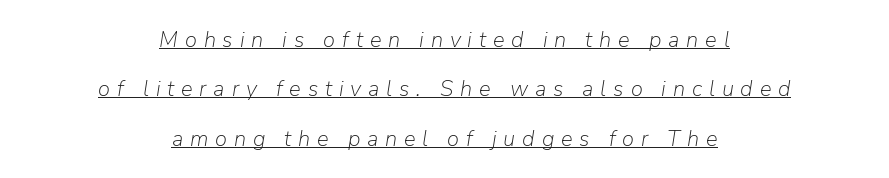
The image shows 22 px text type, italic (leaning right); set centered, loose line spacing (2.24x), unusually wide letter spacing (+0.31 em), underlined.
